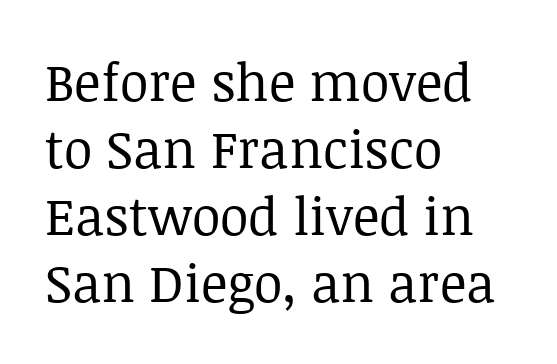
The block of text has a typical density, with ordinary space between rows. Think of a printed novel: that variable character pitch is what you see here. Ordinary non-slanted type is in use. The baseline area is clear.
